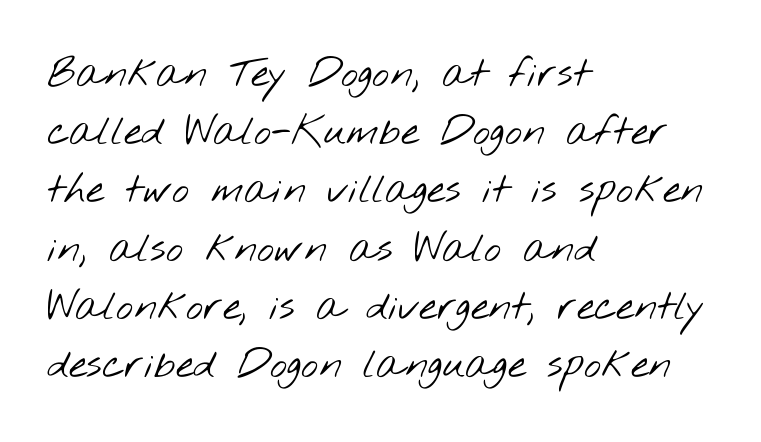
The image shows 41 px light, wide sans-serif type; set left-aligned, normal line spacing (1.42x), normal letter spacing, not underlined; low stroke contrast and a small x-height.
